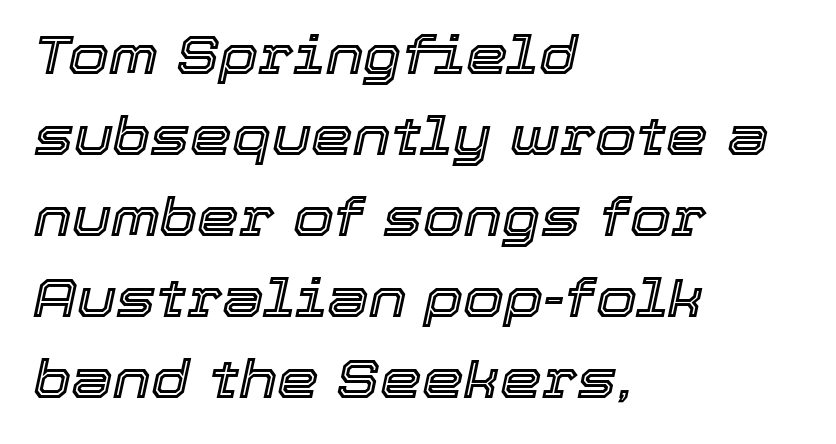
Q: Is the text italic (slanted)? A: Yes, it leans right by about 12 degrees.
Q: Is the text underlined? A: No.
Q: How is the paragraph aligned? A: Left-aligned.
Q: Is the spacing between letters normal or unusually wide? A: Normal.
Q: Is the spacing between lines tight, normal or loose? A: Normal.
Q: Width (condensed, normal, or wide)? A: Normal.
Q: x-height? A: Medium.
Q: Monospaced? A: No.
